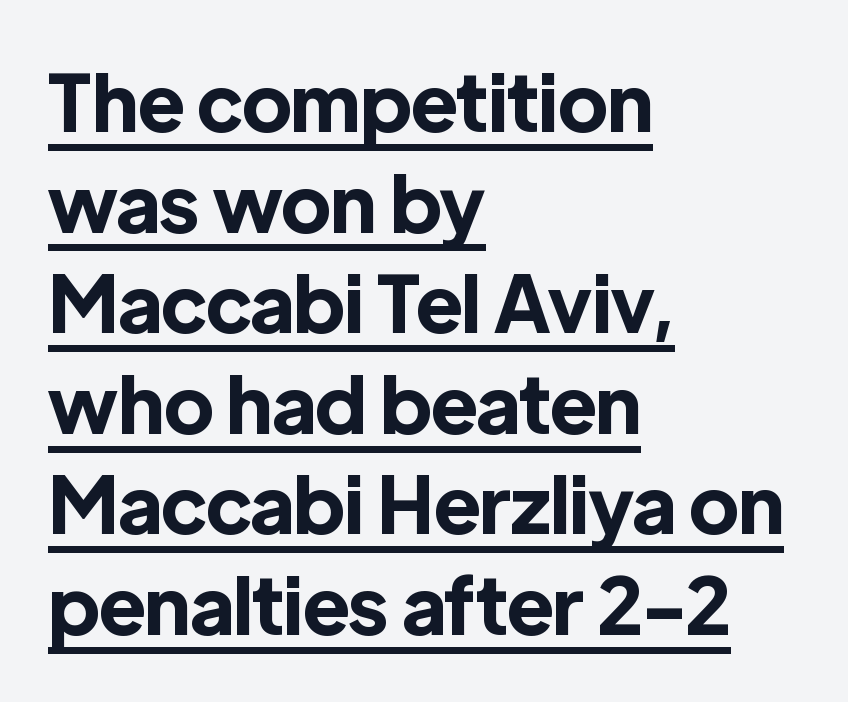
The image shows 78 px bold sans-serif type, upright; set left-aligned, normal line spacing (1.29x), normal letter spacing, underlined; a medium x-height.
